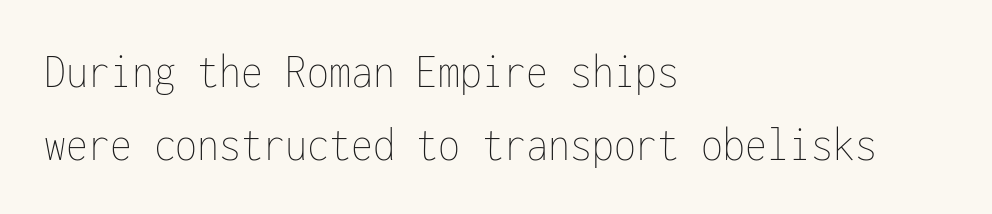
Q: Is the text bold? A: No.
Q: Is the text italic (slanted)? A: No, it is upright.
Q: Is the text underlined? A: No.
Q: How is the paragraph aligned? A: Left-aligned.
Q: Is the spacing between letters normal or unusually wide? A: Normal.
Q: Is the spacing between lines tight, normal or loose? A: Normal.
Q: Width (condensed, normal, or wide)? A: Condensed.
Q: Stroke contrast? A: Low.
Q: x-height? A: Medium.
Q: Monospaced? A: Yes.
